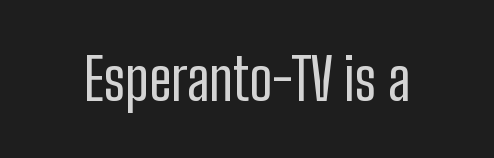
{"serif": "no", "italic": "no", "bold": "no", "weight": "regular", "width": "condensed", "stroke_contrast": "low", "x_height": "medium", "monospaced": "no", "underline": "no", "letter_spacing": "normal", "letter_spacing_em": 0.0, "glyph_px": 57}
